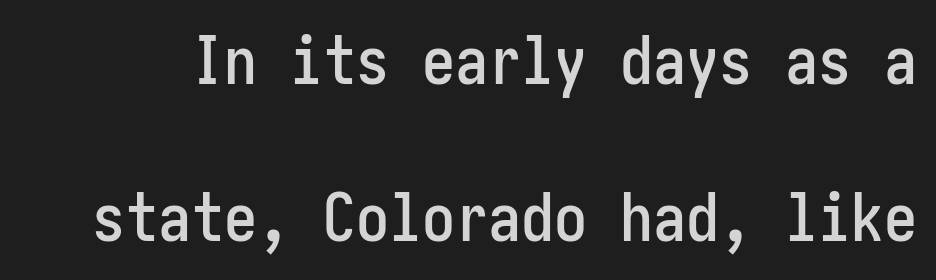
Q: Is the text italic (slanted)? A: No, it is upright.
Q: Is the typeface a serif or a sans-serif typeface? A: Sans-serif.
Q: Is the text underlined? A: No.
Q: Is the spacing between letters normal or unusually wide? A: Normal.
Q: Is the spacing between lines tight, normal or loose? A: Loose.
Q: Width (condensed, normal, or wide)? A: Condensed.
Q: Stroke contrast? A: Low.
Q: x-height? A: Medium.
